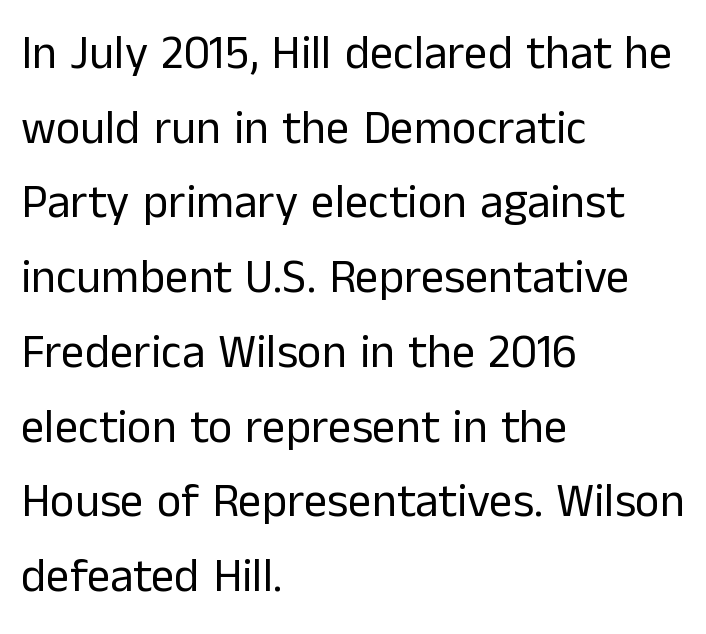
{"serif": "no", "italic": "no", "bold": "no", "weight": "regular", "width": "normal", "stroke_contrast": "low", "x_height": "medium", "monospaced": "no", "underline": "no", "align": "left", "line_spacing": "normal", "line_spacing_ratio": 1.59, "letter_spacing": "normal", "letter_spacing_em": 0.0, "glyph_px": 47}
